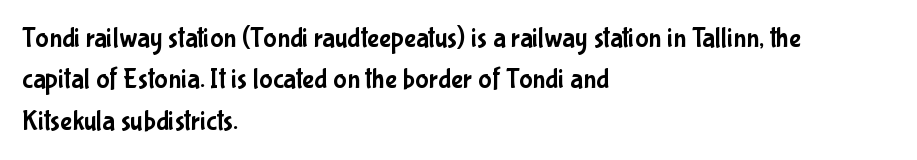
{"serif": "no", "italic": "no", "width": "condensed", "stroke_contrast": "low", "x_height": "medium", "monospaced": "no", "underline": "no", "align": "left", "line_spacing": "normal", "line_spacing_ratio": 1.48, "letter_spacing": "normal", "letter_spacing_em": 0.0, "glyph_px": 28}
